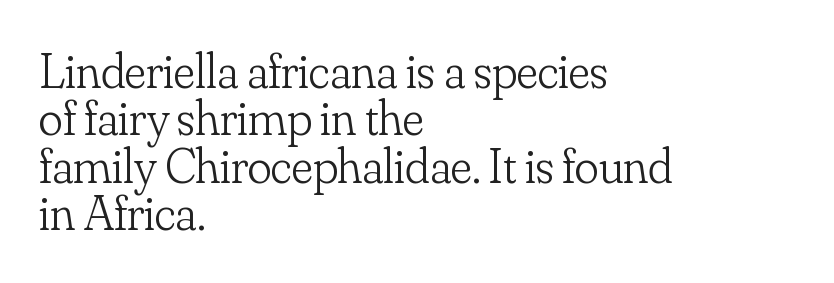
{"serif": "yes", "italic": "no", "bold": "no", "weight": "light", "width": "normal", "stroke_contrast": "low", "x_height": "small", "monospaced": "no", "underline": "no", "align": "left", "line_spacing": "tight", "line_spacing_ratio": 0.95, "letter_spacing": "normal", "letter_spacing_em": 0.0, "glyph_px": 50}
